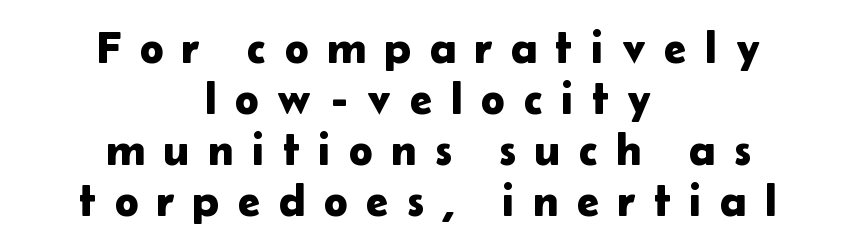
The gaps between neighbouring characters are conspicuously large. The specimen omits any rule beneath the text block's lines. This sample has the flowing, uneven cadence of proportional lettering. The lines in this sample share a center point and differ in where they start and stop. Nope, no serifs anywhere on these letters. This block would grow much taller if given ordinary leading; it's compressed now.
